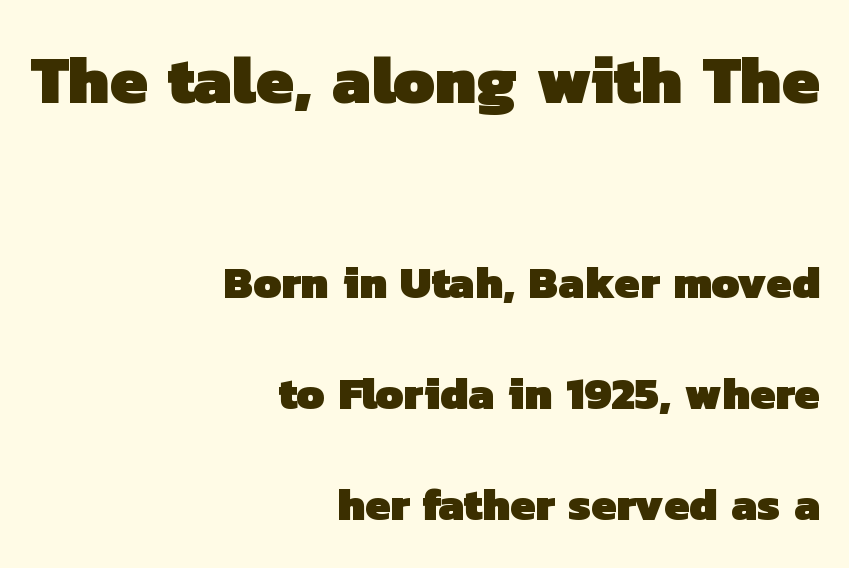
The image shows 67 px heavy sans-serif type; set right-aligned, loose line spacing (2.47x), normal letter spacing, not underlined; the first (top) block is 1.49x larger; low stroke contrast and a medium x-height.
